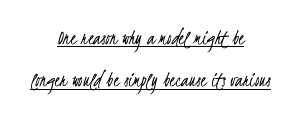
{"bold": "no", "underline": "yes", "align": "center", "line_spacing": "loose", "line_spacing_ratio": 1.93, "letter_spacing": "normal", "letter_spacing_em": 0.0, "glyph_px": 22}
